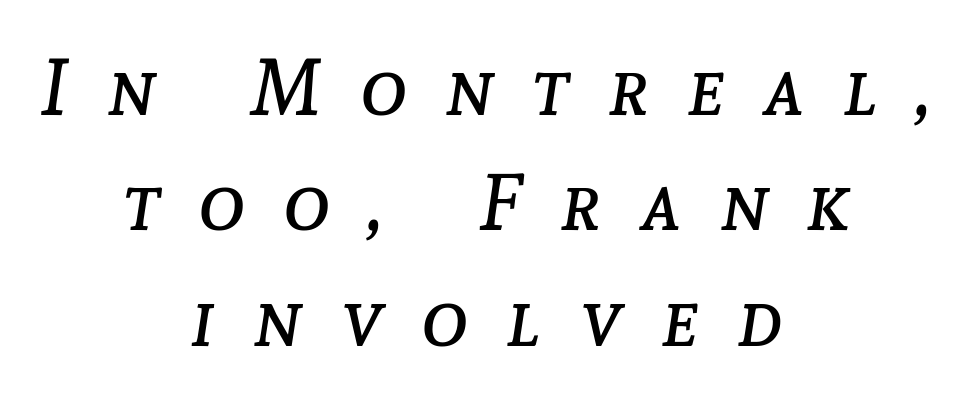
The image shows 79 px regular-weight type, italic (leaning right); set centered, normal line spacing (1.46x), unusually wide letter spacing (+0.49 em), not underlined; low stroke contrast and a medium x-height.
